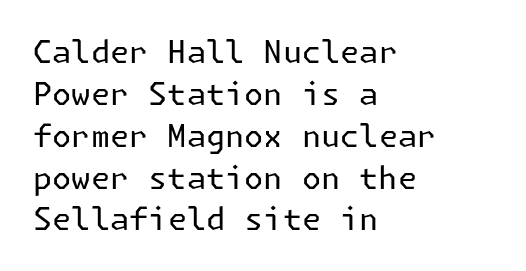
Nope, not italic — everything's standing straight. Students, note that the glyphs here touch the page at normal intervals. Descenders hang freely into open space. Notice how the passage keeps a crisp vertical edge on the left only. Heaviness? Minimal to ordinary, like unemphasized prose.
